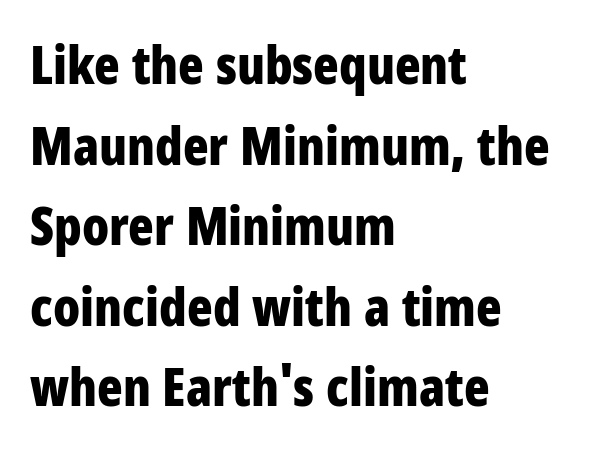
The lettering holds an erect, upright posture throughout. Letters rest on an invisible, unmarked baseline. One glance says typical: line gaps are just what's usual. The rendering uses a bold face; every stroke is thick and dark. A student would call this left alignment; a typographer would say flush left, rag right. Caption: standard tracking, unaltered.
